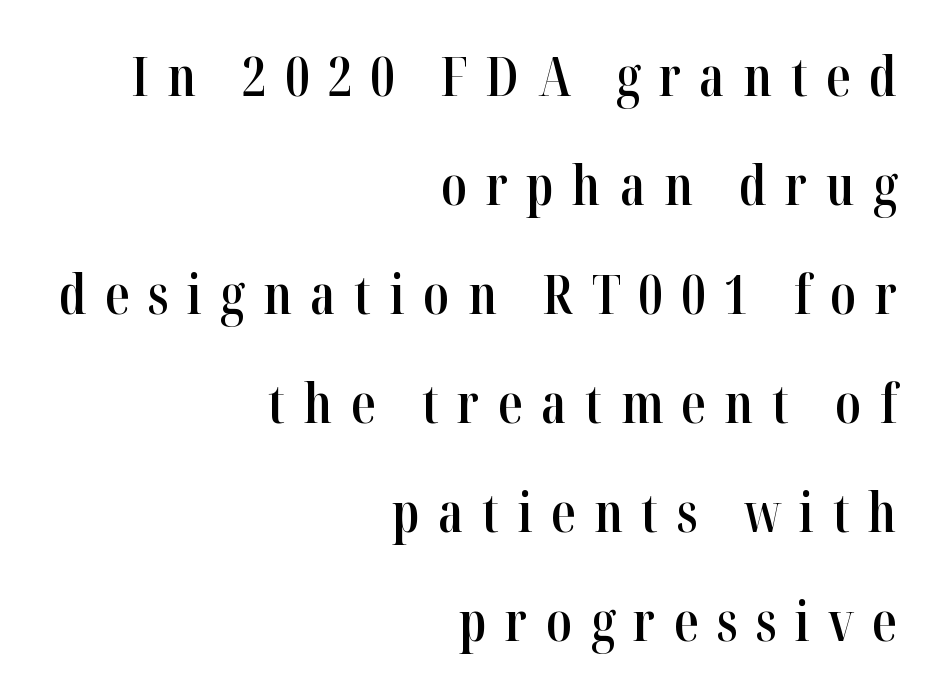
The vertical gap from one line to the next is large. On the weight axis this lands at semibold, roughly 600. This sample uses a serif face. The passage shown has open, widely tracked lettering throughout.
